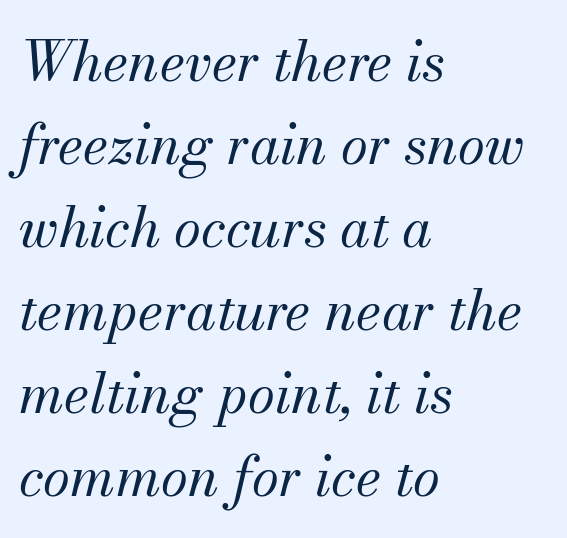
The image shows 55 px regular-weight serif type, italic (leaning right); set left-aligned, normal line spacing (1.51x), normal letter spacing, not underlined; medium stroke contrast and a small x-height.
